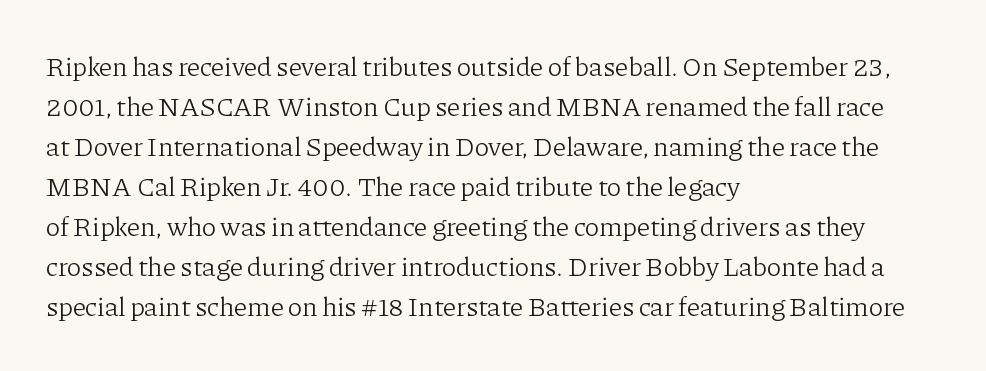
Q: Is the text bold? A: No.
Q: Is the text italic (slanted)? A: No, it is upright.
Q: Is the text underlined? A: No.
Q: How is the paragraph aligned? A: Left-aligned.
Q: Is the spacing between letters normal or unusually wide? A: Normal.
Q: Is the spacing between lines tight, normal or loose? A: Normal.
